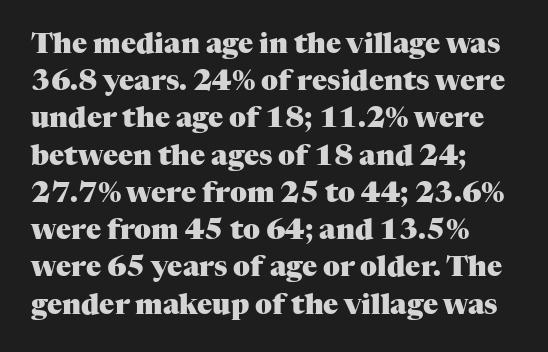
Q: Is the text bold? A: Yes.
Q: Is the text italic (slanted)? A: No, it is upright.
Q: Is the typeface a serif or a sans-serif typeface? A: Serif.
Q: Is the text underlined? A: No.
Q: How is the paragraph aligned? A: Left-aligned.
Q: Is the spacing between letters normal or unusually wide? A: Normal.
Q: Is the spacing between lines tight, normal or loose? A: Normal.
Q: Width (condensed, normal, or wide)? A: Normal.
Q: Stroke contrast? A: Medium.
Q: x-height? A: Medium.
Q: Monospaced? A: No.
